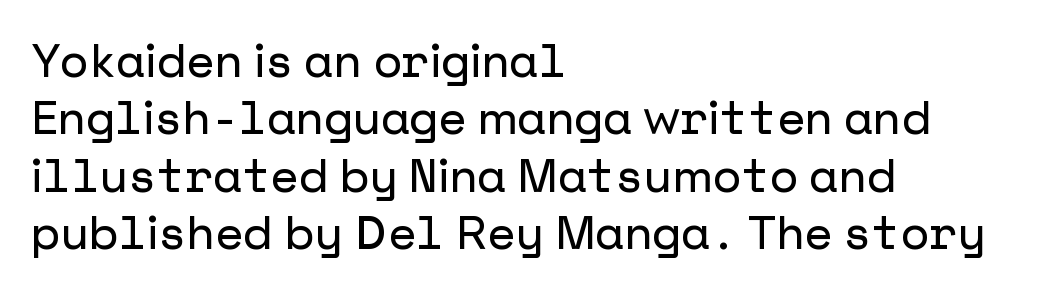
The image shows 46 px sans-serif type, upright; set left-aligned, normal line spacing (1.25x), normal letter spacing, not underlined; low stroke contrast and a medium x-height.
